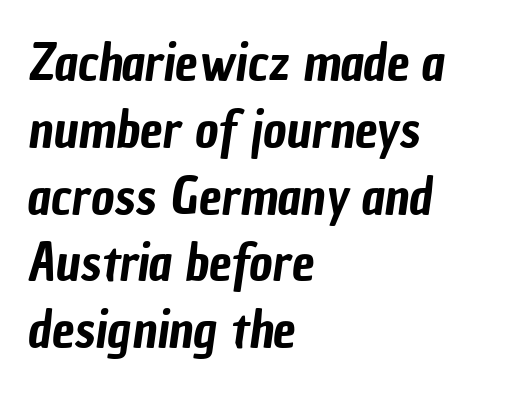
The image shows 51 px condensed sans-serif type; set left-aligned, normal line spacing (1.31x), normal letter spacing, not underlined; low stroke contrast and a medium x-height.
